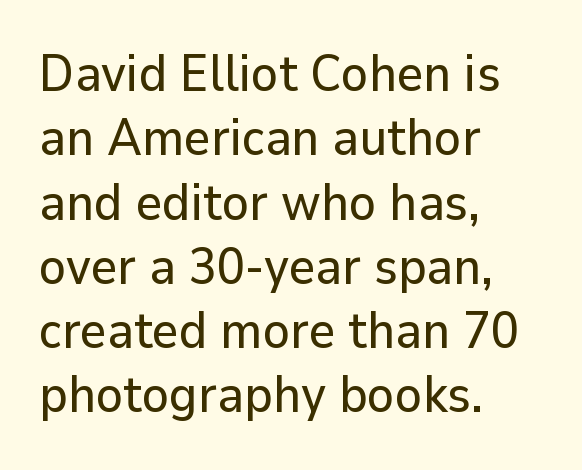
{"serif": "no", "italic": "no", "width": "normal", "stroke_contrast": "low", "x_height": "medium", "monospaced": "no", "underline": "no", "align": "left", "line_spacing": "normal", "line_spacing_ratio": 1.26, "letter_spacing": "normal", "letter_spacing_em": 0.0, "glyph_px": 51}
